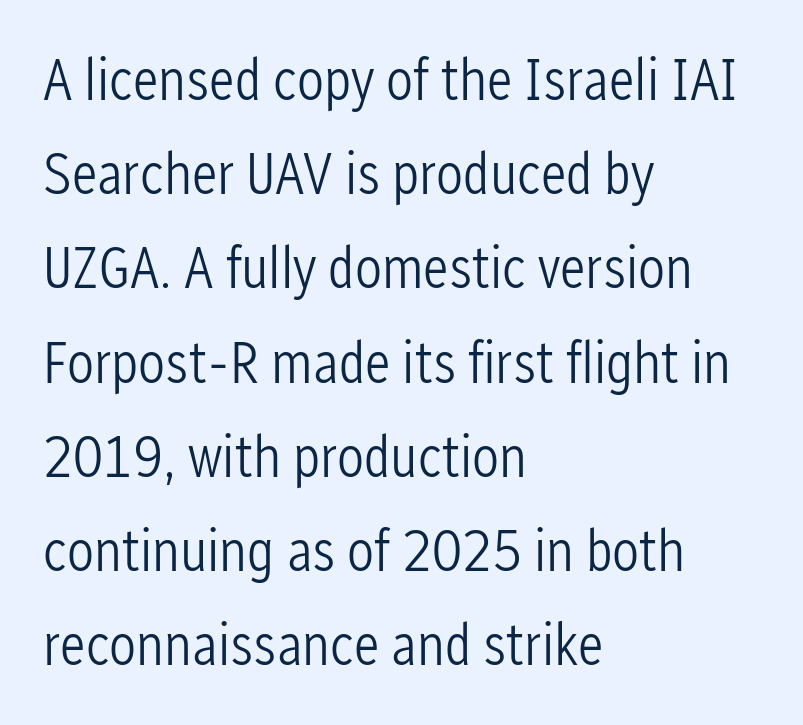
The image shows 60 px light, condensed sans-serif type, upright; set left-aligned, normal line spacing (1.57x), normal letter spacing, not underlined; low stroke contrast and a medium x-height.
